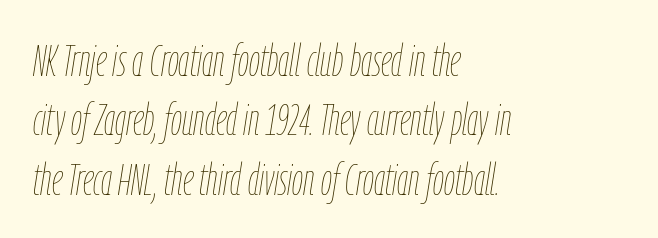
Q: Is the text bold? A: No.
Q: Is the text italic (slanted)? A: Yes, it leans right by about 9 degrees.
Q: Is the text underlined? A: No.
Q: How is the paragraph aligned? A: Left-aligned.
Q: Is the spacing between letters normal or unusually wide? A: Normal.
Q: Is the spacing between lines tight, normal or loose? A: Normal.
Q: Width (condensed, normal, or wide)? A: Condensed.
Q: Stroke contrast? A: Low.
Q: x-height? A: Medium.
Q: Monospaced? A: No.
